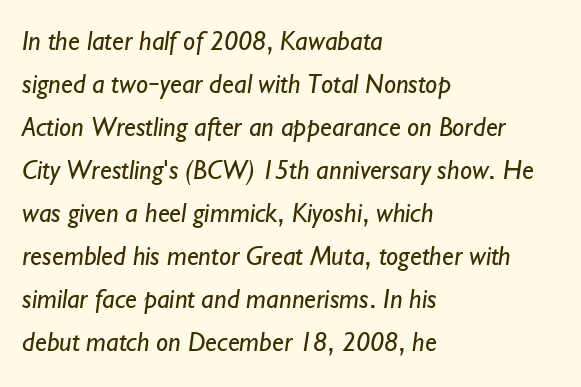
The strokes carry an ordinary text weight at most. Lines of text with bare space underneath. Summary of vertical rhythm: regular, with standard interline spacing. The setting favours the left margin, as ordinary paragraphs usually do. The gaps between neighbouring characters are ordinary and unremarkable.
